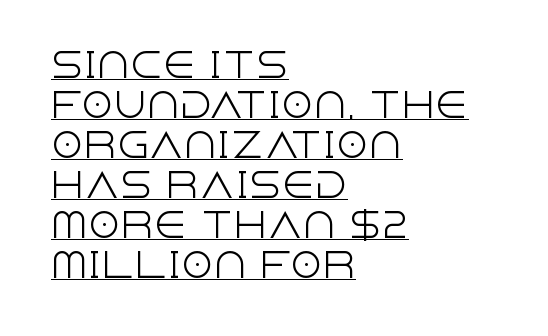
{"serif": "no", "italic": "no", "bold": "no", "weight": "light", "width": "normal", "x_height": "large", "monospaced": "no", "underline": "yes", "align": "left", "line_spacing_ratio": 1.21, "letter_spacing": "normal", "letter_spacing_em": 0.0, "glyph_px": 33}
